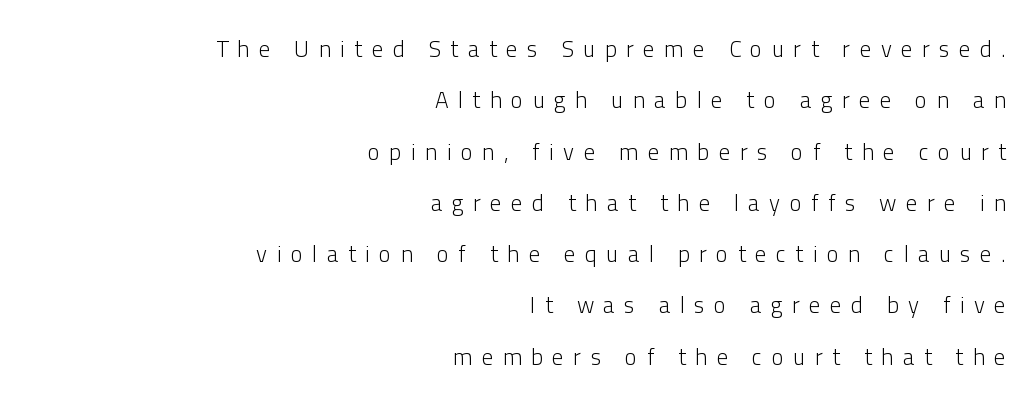
The image shows 23 px text type, upright; set right-aligned, loose line spacing (2.23x), unusually wide letter spacing (+0.41 em), not underlined.
